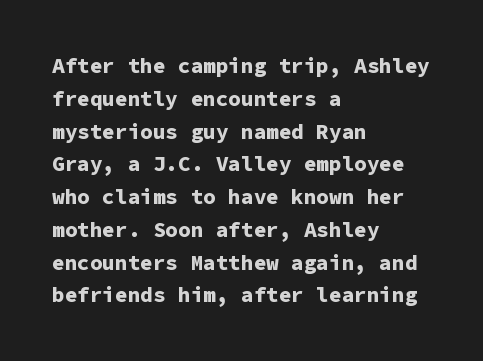
{"italic": "no", "bold": "yes", "underline": "no", "align": "left", "line_spacing": "normal", "line_spacing_ratio": 1.56, "letter_spacing": "normal", "letter_spacing_em": 0.0, "glyph_px": 21}
